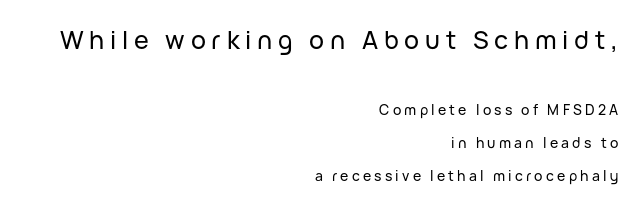
Q: Is the text italic (slanted)? A: No, it is upright.
Q: Is the text underlined? A: No.
Q: How is the paragraph aligned? A: Right-aligned.
Q: Is the spacing between letters normal or unusually wide? A: Unusually wide.
Q: Is the spacing between lines tight, normal or loose? A: Loose.
Q: Which block of text is set in a larger size, the first (top) or the second (bottom)? A: The first (top) one.
